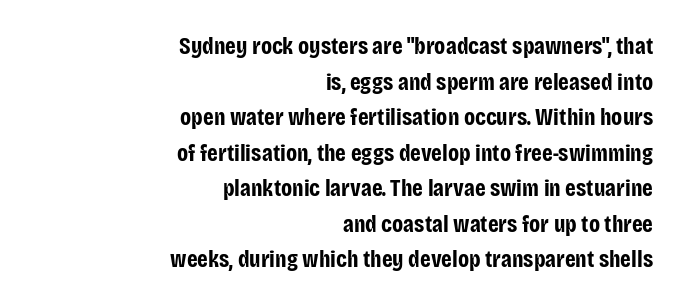
The image shows 24 px bold type, upright; set right-aligned, normal line spacing (1.48x), normal letter spacing, not underlined.
